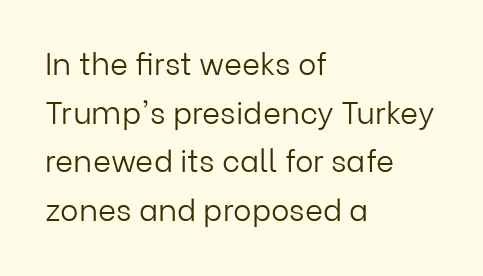
Q: Is the text bold? A: No.
Q: Is the text italic (slanted)? A: No, it is upright.
Q: Is the typeface a serif or a sans-serif typeface? A: Sans-serif.
Q: Is the text underlined? A: No.
Q: How is the paragraph aligned? A: Left-aligned.
Q: Is the spacing between letters normal or unusually wide? A: Normal.
Q: Is the spacing between lines tight, normal or loose? A: Normal.
Q: Width (condensed, normal, or wide)? A: Normal.
Q: Stroke contrast? A: Low.
Q: x-height? A: Medium.
Q: Monospaced? A: No.
